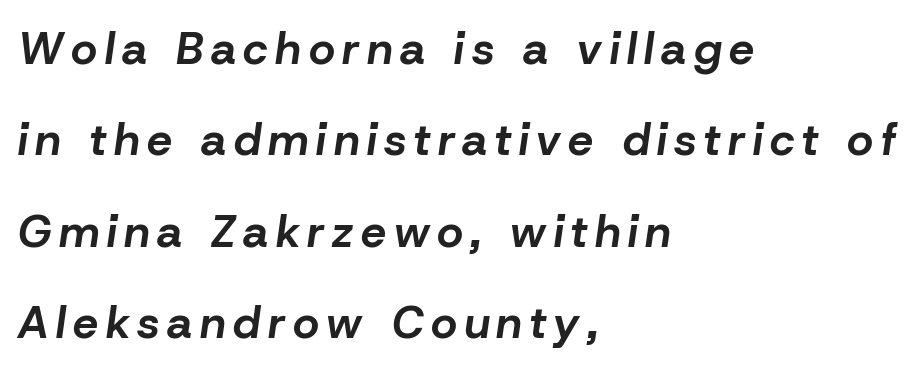
{"italic": "yes", "lean": "right", "slant_degrees": 8, "bold": "yes", "weight": "bold", "width": "normal", "stroke_contrast": "low", "x_height": "medium", "monospaced": "no", "underline": "no", "align": "left", "line_spacing": "loose", "line_spacing_ratio": 2.03, "glyph_px": 45}
